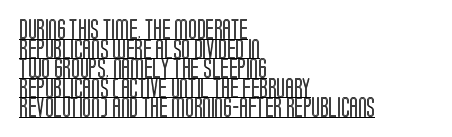
{"italic": "no", "underline": "yes", "align": "left", "line_spacing": "tight", "line_spacing_ratio": 0.98, "letter_spacing": "normal", "letter_spacing_em": 0.0, "glyph_px": 20}
